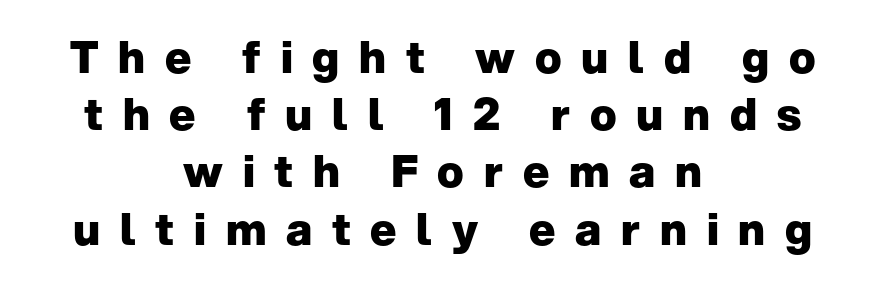
Q: Is the text bold? A: Yes.
Q: Is the text italic (slanted)? A: No, it is upright.
Q: Is the typeface a serif or a sans-serif typeface? A: Sans-serif.
Q: Is the text underlined? A: No.
Q: How is the paragraph aligned? A: Centered.
Q: Is the spacing between letters normal or unusually wide? A: Unusually wide.
Q: Is the spacing between lines tight, normal or loose? A: Normal.
Q: Width (condensed, normal, or wide)? A: Normal.
Q: Stroke contrast? A: Low.
Q: x-height? A: Medium.
Q: Monospaced? A: No.
